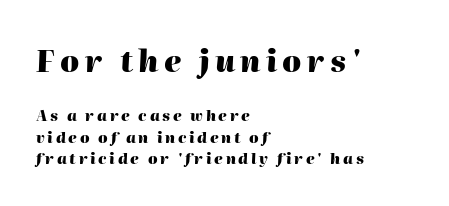
The image shows 30 px heavy type, italic (leaning right); set left-aligned, normal line spacing (1.44x), not underlined; the first (top) block is 2.0x larger; high stroke contrast and a medium x-height.
